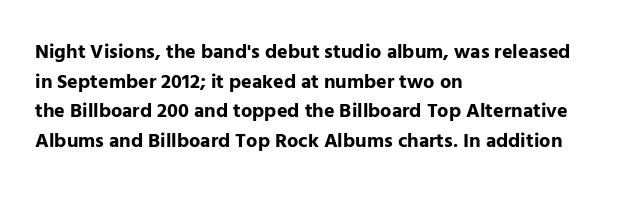
Q: Is the text bold? A: Yes.
Q: Is the text italic (slanted)? A: No, it is upright.
Q: Is the text underlined? A: No.
Q: How is the paragraph aligned? A: Left-aligned.
Q: Is the spacing between letters normal or unusually wide? A: Normal.
Q: Is the spacing between lines tight, normal or loose? A: Normal.
